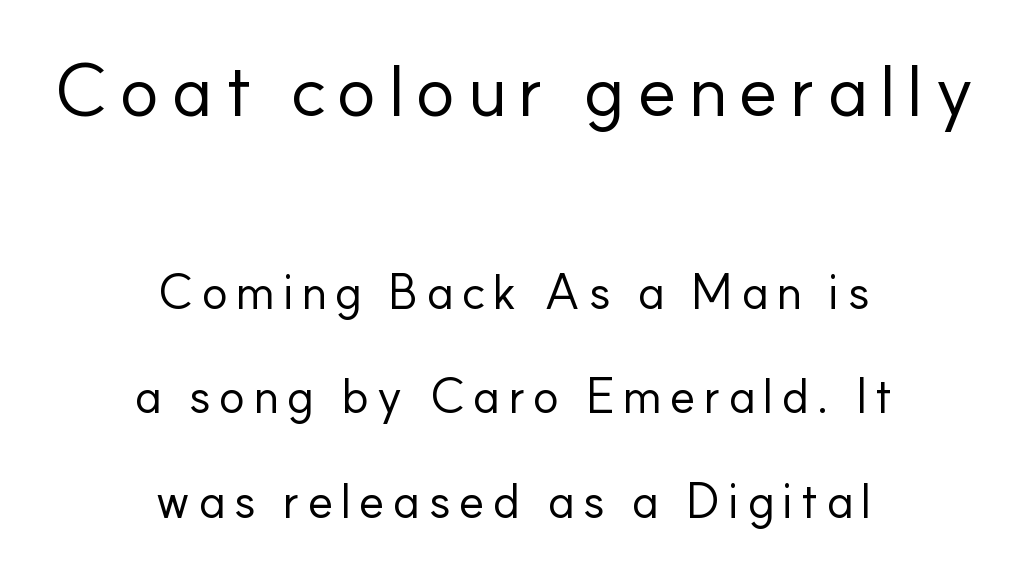
The image shows 74 px regular-weight sans-serif type, upright; set centered, loose line spacing (2.14x), not underlined; the first (top) block is 1.51x larger; low stroke contrast and a small x-height.
